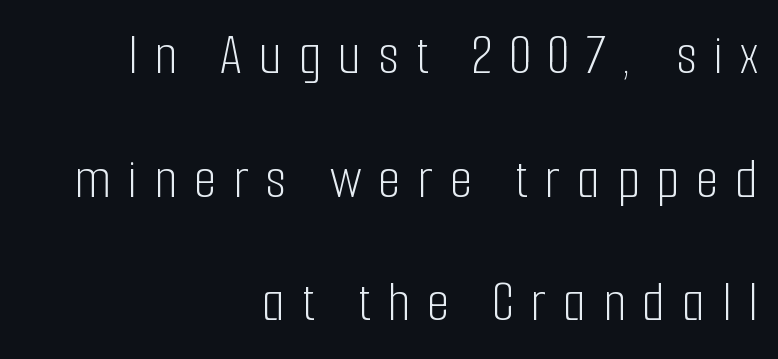
{"serif": "no", "italic": "no", "bold": "no", "weight": "light", "width": "condensed", "stroke_contrast": "low", "x_height": "medium", "monospaced": "no", "underline": "no", "align": "right", "line_spacing": "loose", "line_spacing_ratio": 2.13, "letter_spacing": "wide", "letter_spacing_em": 0.29, "glyph_px": 58}
